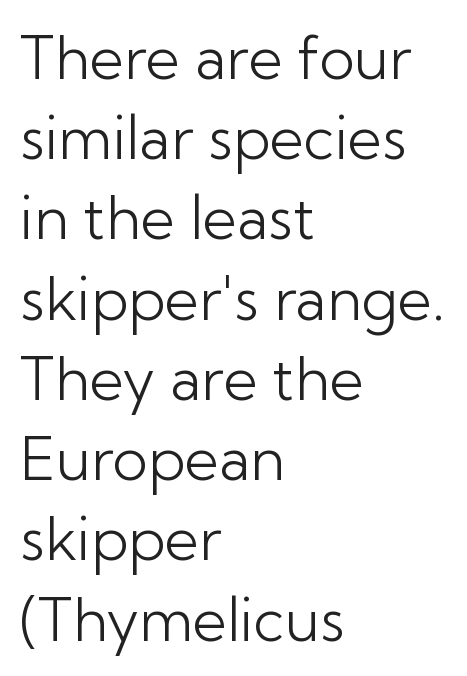
Glance below the letters and you will spot only blank space. Does the lettering tilt? It doesn't — this is upright. Visually the block forms a straight wall on the left and a jagged coastline on the right. This sample uses plain, unmodified letter spacing.
